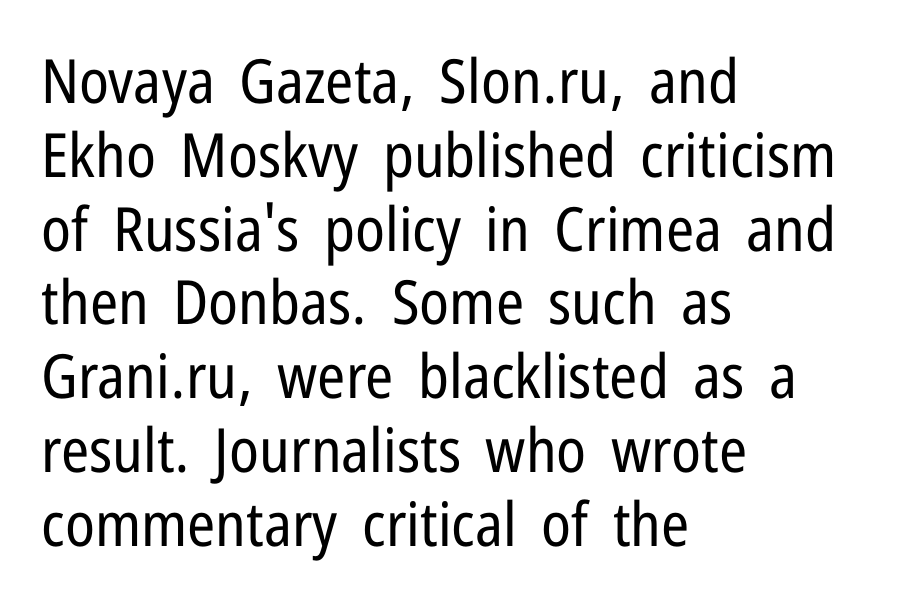
How are the letters spaced? Ordinarily, with no added tracking. Here the designer chose a conventional face with non-uniform glyph widths. Plain, unruled lines of type. The rag falls on the right side of this text block.
